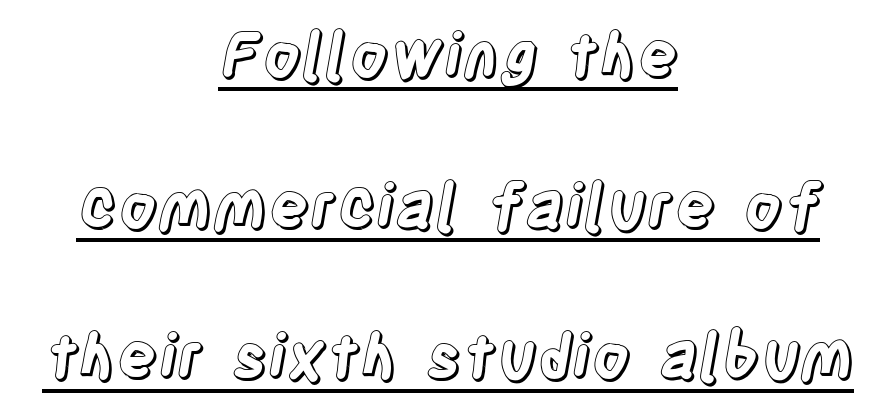
The image shows 61 px condensed type; set centered, loose line spacing (2.47x), normal letter spacing, underlined; a large x-height.
